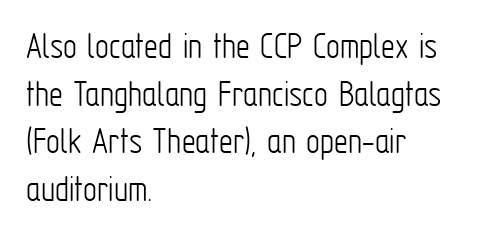
{"serif": "no", "italic": "no", "bold": "no", "weight": "light", "width": "condensed", "stroke_contrast": "low", "x_height": "medium", "monospaced": "no", "underline": "no", "align": "left", "line_spacing_ratio": 1.22, "letter_spacing": "normal", "letter_spacing_em": 0.0, "glyph_px": 39}
